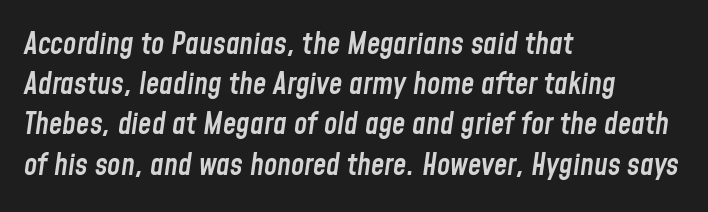
What's the leading like? Ordinary, nothing unusual. This sample has the flowing, uneven cadence of proportional lettering. Rule under the text: the space is simply empty. Layout note: lines flush left. Strokes here are thickened, but only to semibold level.
